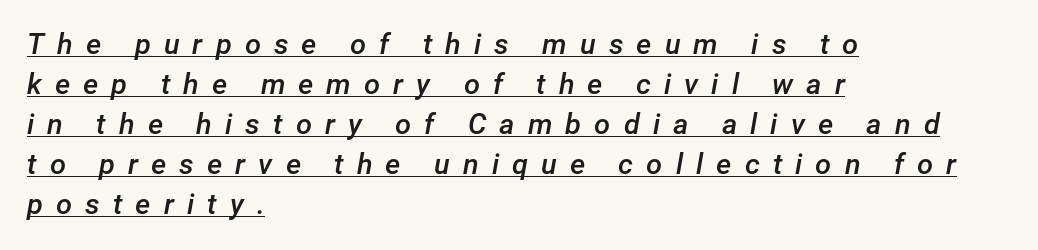
{"italic": "yes", "lean": "right", "slant_degrees": 12, "bold": "semi", "weight": "semibold", "width": "normal", "stroke_contrast": "low", "x_height": "medium", "monospaced": "no", "underline": "yes", "align": "left", "line_spacing": "normal", "line_spacing_ratio": 1.38, "letter_spacing": "wide", "letter_spacing_em": 0.45, "glyph_px": 29}
